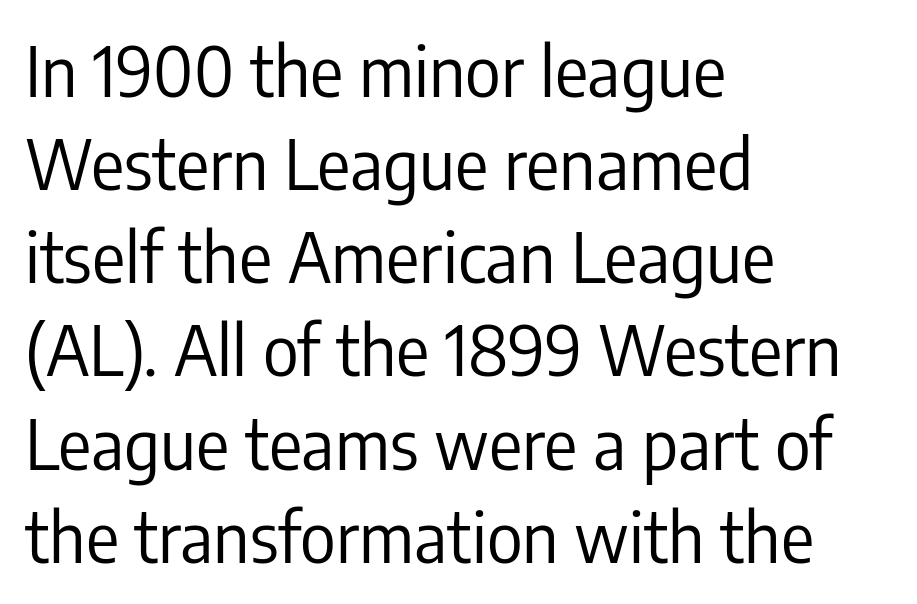
The foot of each line stays bare and open. This is the regular roman posture of the typeface. The paragraph shown leans on its left margin. Do the characters align in a grid? No, the font is proportional.
